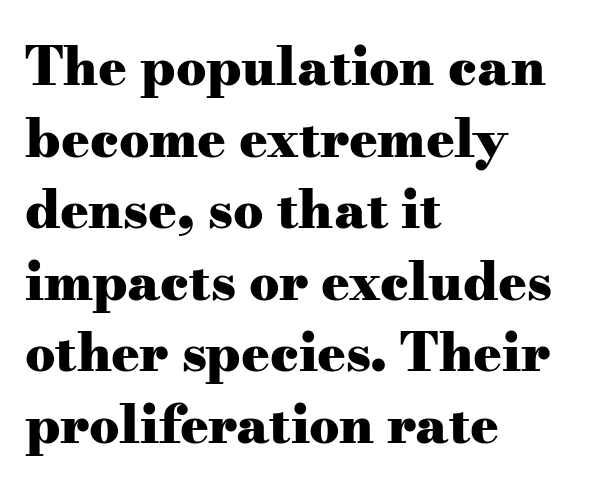
The image shows 53 px heavy, wide serif type, upright; set left-aligned, normal line spacing (1.35x), normal letter spacing, not underlined; medium stroke contrast and a small x-height.
